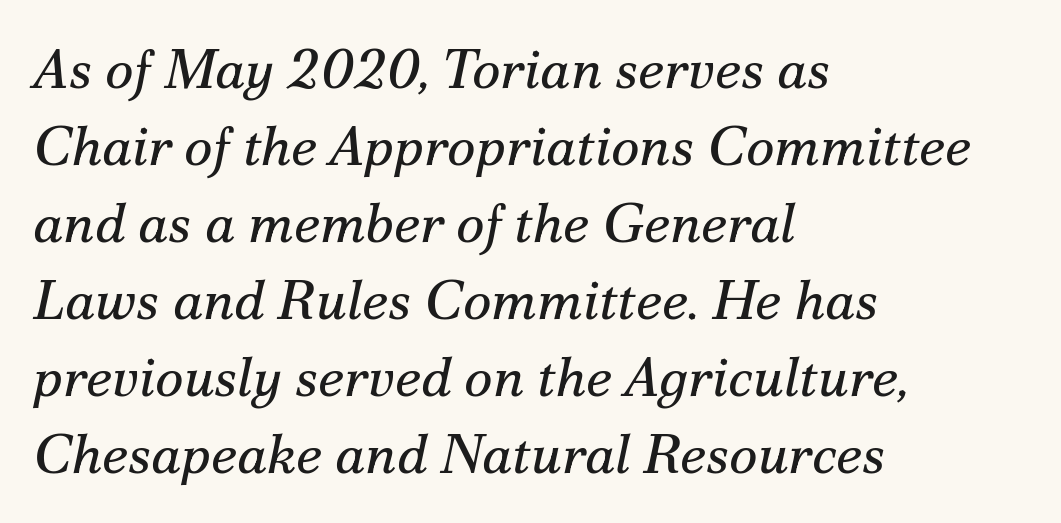
Q: Is the text bold? A: No.
Q: Is the text italic (slanted)? A: Yes, it leans right by about 12 degrees.
Q: Is the typeface a serif or a sans-serif typeface? A: Serif.
Q: Is the text underlined? A: No.
Q: How is the paragraph aligned? A: Left-aligned.
Q: Is the spacing between letters normal or unusually wide? A: Normal.
Q: Is the spacing between lines tight, normal or loose? A: Normal.
Q: Width (condensed, normal, or wide)? A: Normal.
Q: Stroke contrast? A: Medium.
Q: x-height? A: Small.
Q: Monospaced? A: No.
